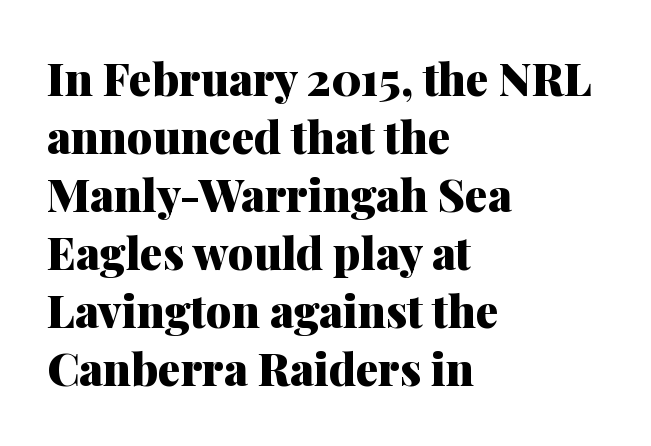
Students, observe: this is what conventionally led text looks like. The tracking reads as untouched default to a designer's eye. Classification — serif. Words float on clear page, feet unadorned. This rendering uses left alignment, leaving the right contour irregular.
